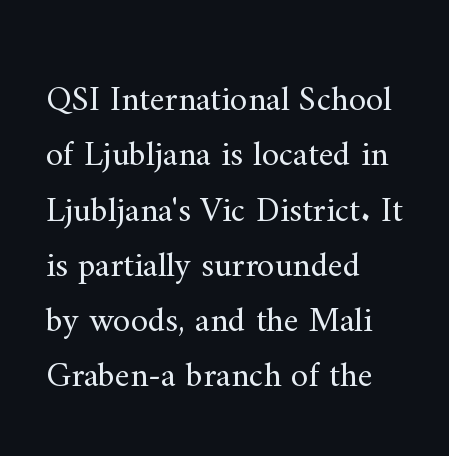
Line beginnings align vertically; line endings do not. The baseline area is clear. Here the designer chose a conventional face with non-uniform glyph widths. The font family rendered here belongs to the serif group. Compared with a typical body face, this is equally light or lighter still. Does extra space separate the letters? No, they use regular spacing.
